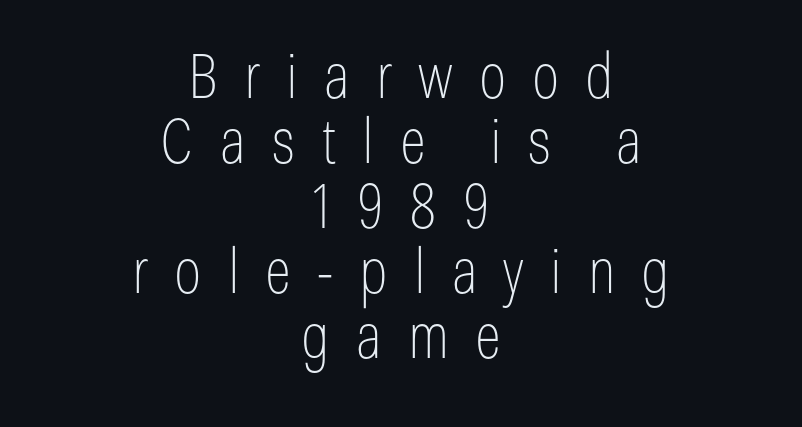
Q: Is the text bold? A: No.
Q: Is the text italic (slanted)? A: No, it is upright.
Q: Is the typeface a serif or a sans-serif typeface? A: Sans-serif.
Q: Is the text underlined? A: No.
Q: How is the paragraph aligned? A: Centered.
Q: Is the spacing between letters normal or unusually wide? A: Unusually wide.
Q: Is the spacing between lines tight, normal or loose? A: Tight.
Q: Width (condensed, normal, or wide)? A: Condensed.
Q: Stroke contrast? A: Low.
Q: x-height? A: Medium.
Q: Monospaced? A: No.
